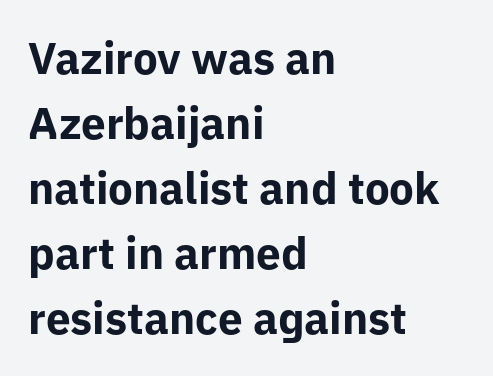
Q: Is the text bold? A: Yes.
Q: Is the text italic (slanted)? A: No, it is upright.
Q: Is the typeface a serif or a sans-serif typeface? A: Sans-serif.
Q: Is the text underlined? A: No.
Q: How is the paragraph aligned? A: Left-aligned.
Q: Is the spacing between letters normal or unusually wide? A: Normal.
Q: Is the spacing between lines tight, normal or loose? A: Normal.
Q: Width (condensed, normal, or wide)? A: Normal.
Q: Stroke contrast? A: Low.
Q: x-height? A: Medium.
Q: Monospaced? A: No.
